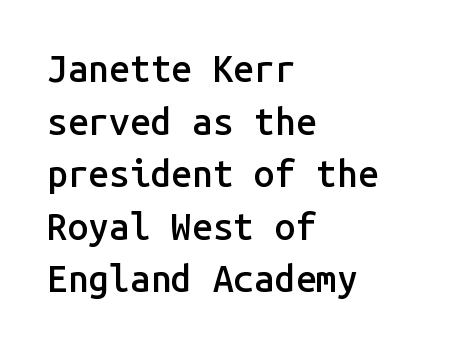
The image shows 37 px semibold sans-serif type, upright, monospaced; set left-aligned, normal line spacing (1.42x), normal letter spacing, not underlined; low stroke contrast and a medium x-height.
